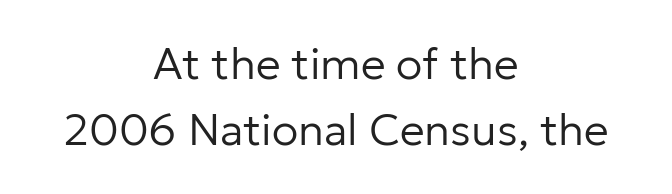
The image shows 44 px regular-weight sans-serif type, upright; set centered, normal line spacing (1.49x), normal letter spacing, not underlined; low stroke contrast and a medium x-height.
